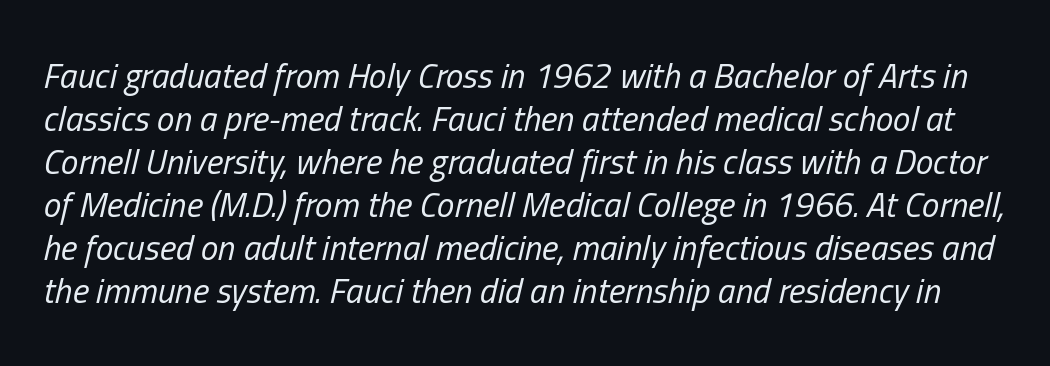
Q: Is the text bold? A: No.
Q: Is the text italic (slanted)? A: Yes, it leans right by about 13 degrees.
Q: Is the text underlined? A: No.
Q: Is the spacing between letters normal or unusually wide? A: Normal.
Q: Width (condensed, normal, or wide)? A: Condensed.
Q: Stroke contrast? A: Low.
Q: x-height? A: Medium.
Q: Monospaced? A: No.
